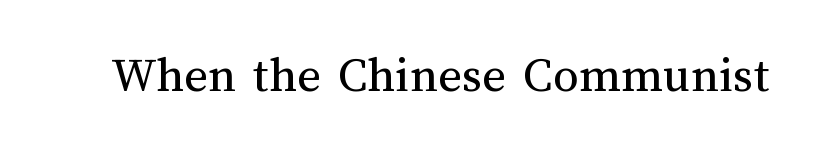
Notice how the stems are strictly vertical — no italics here. Has an underline been added? It has not. The rendering uses natural spacing where letterforms have individual widths. The letters sit at their default tracking, neither squeezed nor spread. Heaviness? Minimal to ordinary, like unemphasized prose.
